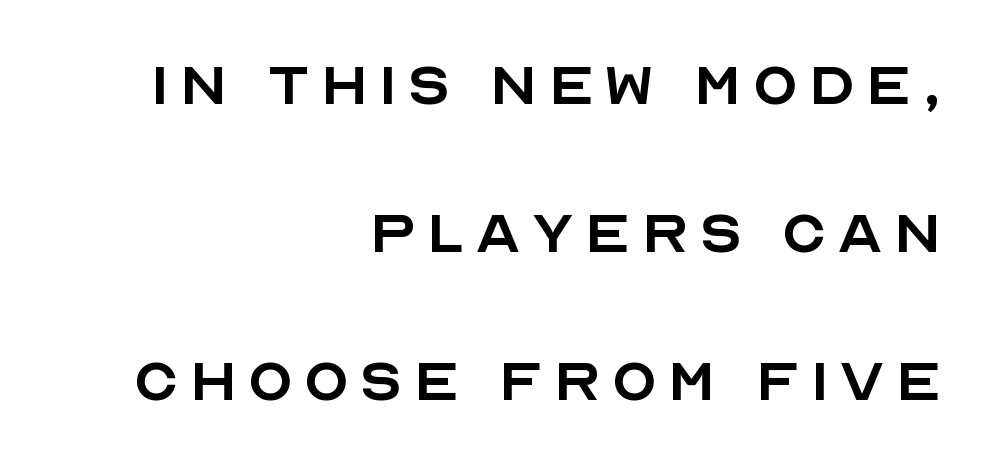
{"serif": "no", "italic": "no", "bold": "no", "weight": "regular", "width": "normal", "x_height": "large", "monospaced": "no", "underline": "no", "align": "right", "line_spacing": "loose", "line_spacing_ratio": 2.0, "glyph_px": 74}
